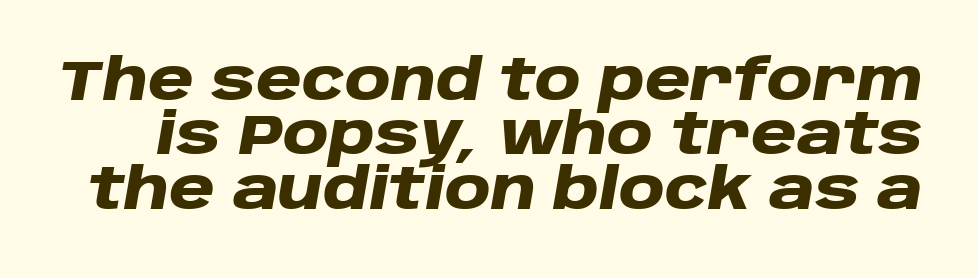
These lines carry a lot of weight — the face is fully bold. This rendering features lettering with no underline. When letters slant like this, we call the style italic. Think of a printed novel: that variable character pitch is what you see here. Compared with typical paragraphs, the rows here are closer together. This sample uses plain, unmodified letter spacing.
